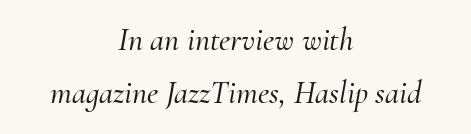
Serif or sans? Serif — the stroke terminals have little feet. What's the leading like? Ordinary, nothing unusual. The foot of each line stays bare and open. Horizontal alignment here is central, giving a formal, balanced look. Observe the lean: these are italic letterforms.
